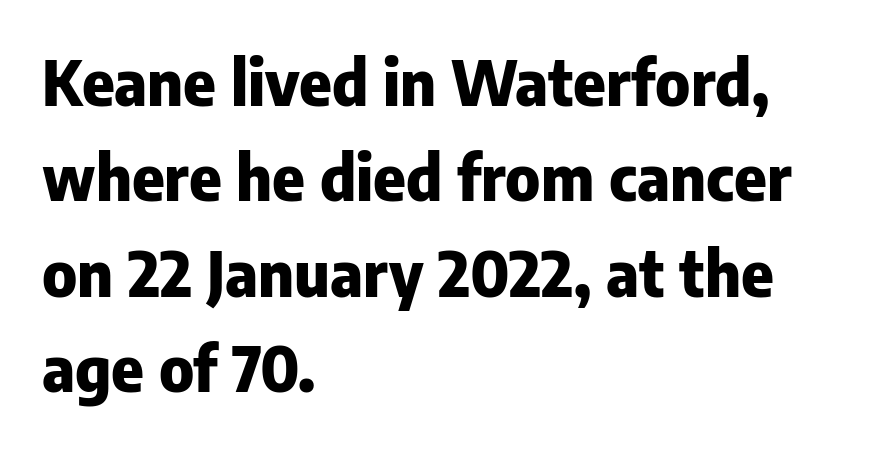
Every character sits straight up, as roman type does. Examine the stroke ends and you'll find no serifs. This is heavy type, rendered in bold. The space between consecutive lines is moderate. The face used here is proportionally spaced, like ordinary book or web type.
